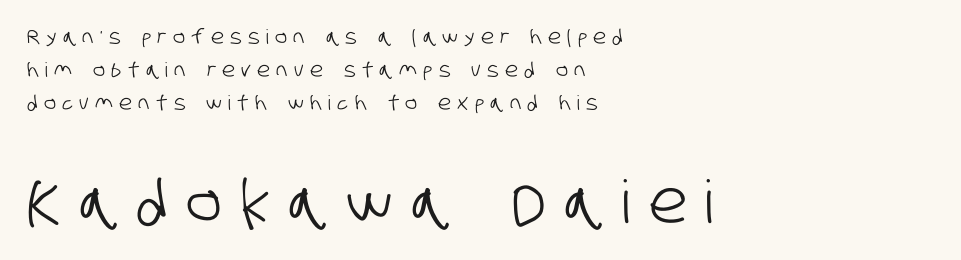
{"serif": "no", "width": "condensed", "stroke_contrast": "low", "x_height": "large", "monospaced": "no", "underline": "no", "align": "left", "line_spacing": "normal", "line_spacing_ratio": 1.64, "letter_spacing": "wide", "letter_spacing_em": 0.32, "larger_block": "second", "size_ratio": 2.95, "glyph_px": 59}
